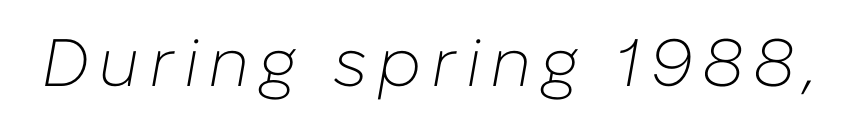
Beneath every word, the page is bare. Is this a fixed-width face? No — the glyphs have proportional, varying widths. The glyphs look as if they've been sheared to an angle. This reads as an unemphasized weight, regular at the heaviest.
